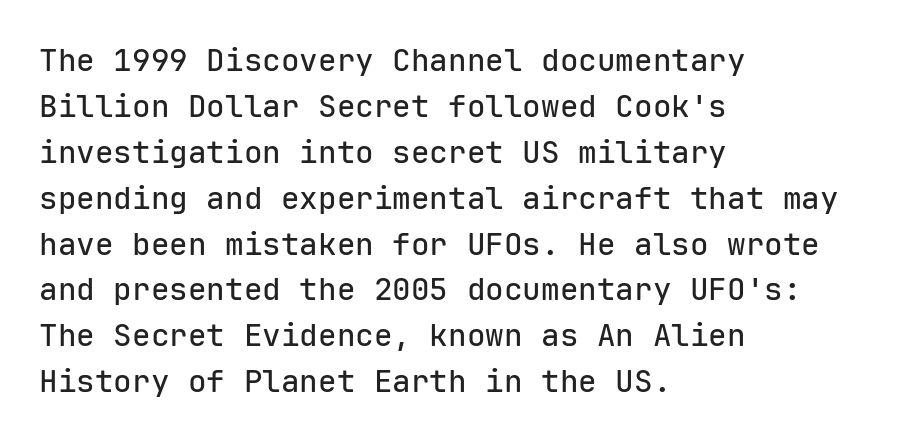
Q: Is the text italic (slanted)? A: No, it is upright.
Q: Is the typeface a serif or a sans-serif typeface? A: Sans-serif.
Q: Is the text underlined? A: No.
Q: How is the paragraph aligned? A: Left-aligned.
Q: Is the spacing between letters normal or unusually wide? A: Normal.
Q: Is the spacing between lines tight, normal or loose? A: Normal.
Q: Width (condensed, normal, or wide)? A: Normal.
Q: Stroke contrast? A: Low.
Q: x-height? A: Medium.
Q: Monospaced? A: Yes.
